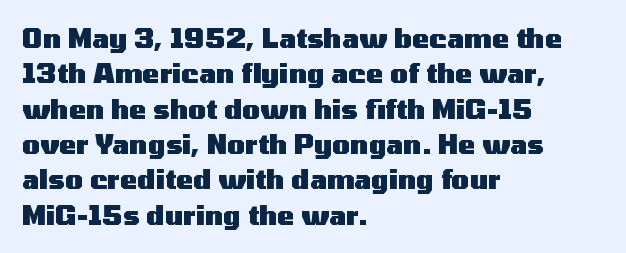
The image shows 26 px bold type, upright; set left-aligned, normal line spacing (1.36x), normal letter spacing, not underlined.
